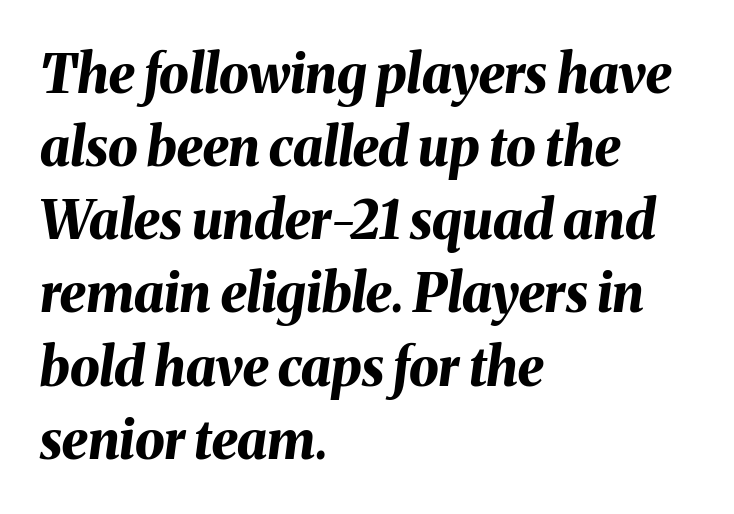
The image shows 53 px bold type, italic (leaning right); set left-aligned, normal line spacing (1.38x), normal letter spacing, not underlined; medium stroke contrast and a medium x-height.
